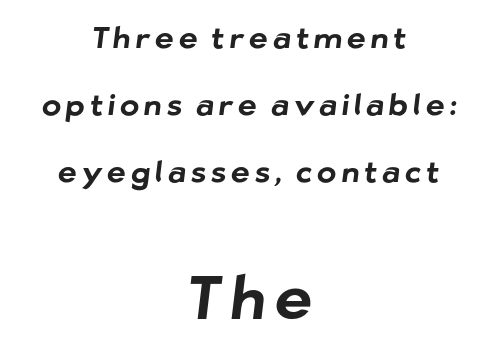
The image shows 58 px bold sans-serif type; set centered, loose line spacing (2.31x), not underlined; the second (bottom) block is 2.0x larger; low stroke contrast and a medium x-height.
